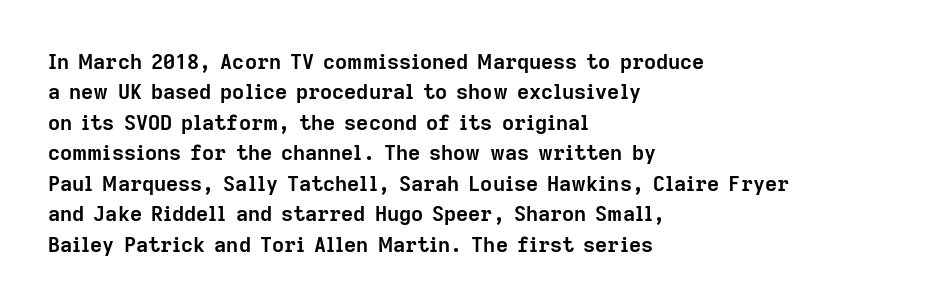
{"italic": "no", "bold": "yes", "underline": "no", "align": "left", "line_spacing": "normal", "line_spacing_ratio": 1.45, "letter_spacing": "normal", "letter_spacing_em": 0.0, "glyph_px": 21}
